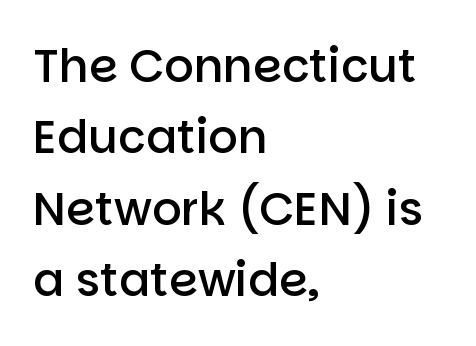
Stroke thickness is moderately raised; the sample reads as semibold. The font family rendered here belongs to the sans-serif group. Leftover space on each line is placed entirely after the last word. Whoever set this chose a conventional vertical rhythm. Anything drawn beneath the words? Only blank space.
